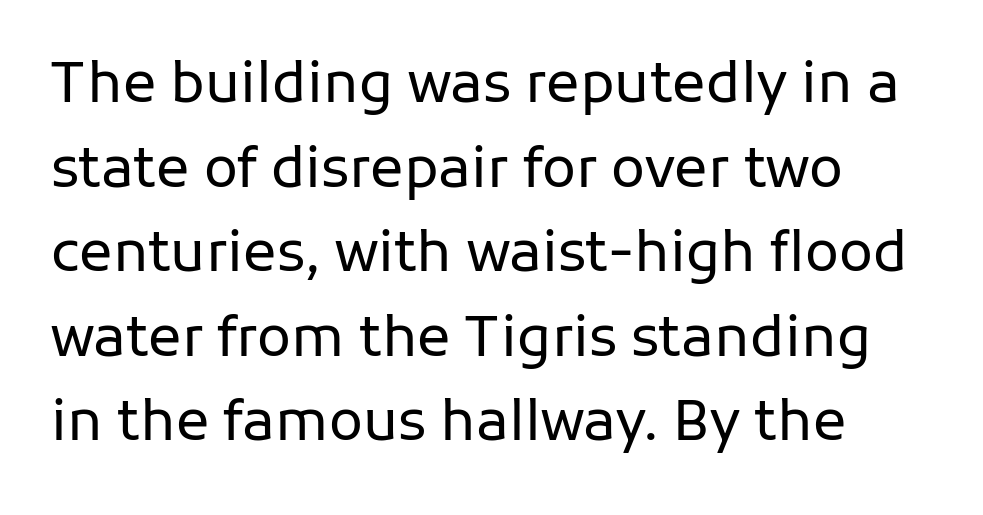
No italicization has been applied; the sample stays upright. Vertically, the passage feels balanced, rows spaced as you'd expect. Notice how the passage keeps a crisp vertical edge on the left only. Beneath every word, the page is bare.
